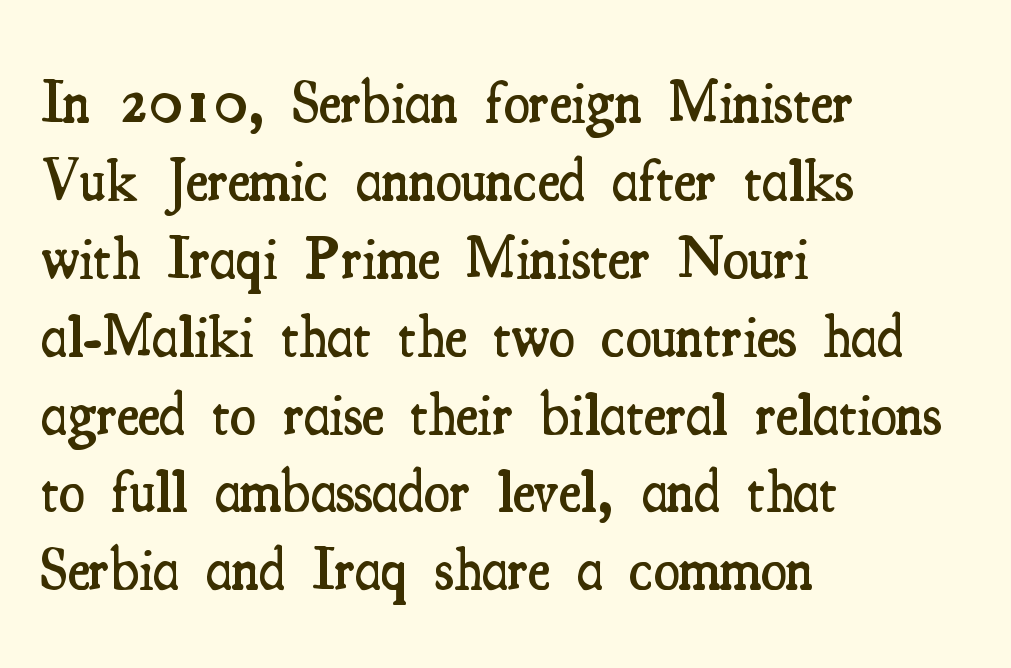
All the whitespace from short lines collects on the right. The line-height multiplier appears to be the usual default. Little horizontal feet cap the strokes, marking this as serif type. A clean baseline with only descenders dipping below it. The sample has been set in demibold, a notch under bold.
